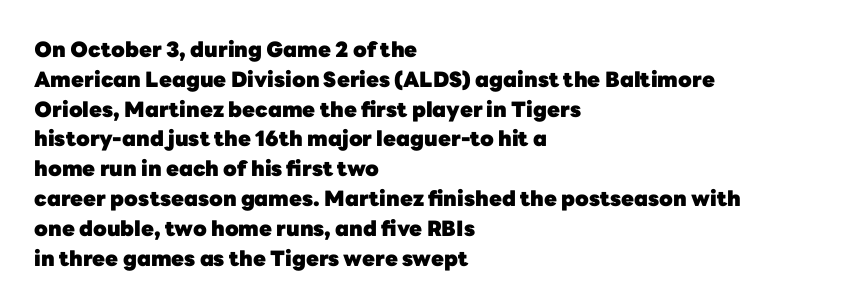
Q: Is the text bold? A: Yes.
Q: Is the text italic (slanted)? A: No, it is upright.
Q: Is the text underlined? A: No.
Q: How is the paragraph aligned? A: Left-aligned.
Q: Is the spacing between letters normal or unusually wide? A: Normal.
Q: Is the spacing between lines tight, normal or loose? A: Normal.
